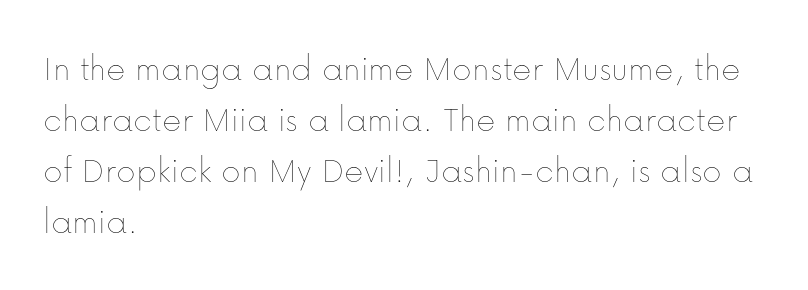
Q: Is the text bold? A: No.
Q: Is the text italic (slanted)? A: No, it is upright.
Q: Is the text underlined? A: No.
Q: How is the paragraph aligned? A: Left-aligned.
Q: Is the spacing between letters normal or unusually wide? A: Normal.
Q: Is the spacing between lines tight, normal or loose? A: Normal.
Q: Width (condensed, normal, or wide)? A: Normal.
Q: Stroke contrast? A: Low.
Q: x-height? A: Medium.
Q: Monospaced? A: No.
